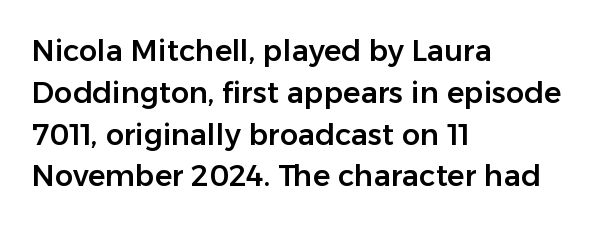
Q: Is the text italic (slanted)? A: No, it is upright.
Q: Is the typeface a serif or a sans-serif typeface? A: Sans-serif.
Q: Is the text underlined? A: No.
Q: How is the paragraph aligned? A: Left-aligned.
Q: Is the spacing between letters normal or unusually wide? A: Normal.
Q: Is the spacing between lines tight, normal or loose? A: Normal.
Q: Width (condensed, normal, or wide)? A: Normal.
Q: Stroke contrast? A: Low.
Q: x-height? A: Medium.
Q: Monospaced? A: No.
